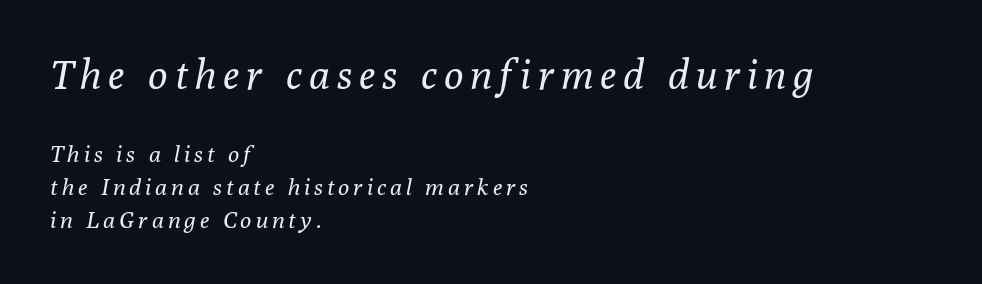
The image shows 40 px regular-weight serif type, italic (leaning right); set left-aligned, normal line spacing (1.43x), not underlined; the first (top) block is 1.74x larger; low stroke contrast and a medium x-height.
